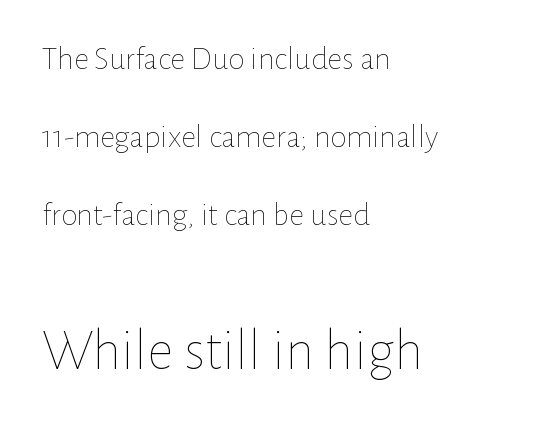
Two sizes are in play, and the larger belongs to the second block. Heaviness? Minimal to ordinary, like unemphasized prose. Words float on clear page, feet unadorned. Horizontal alignment here is leftward, the default for most running prose. Each word holds together tightly as a unit, with standard inter-letter gaps.
